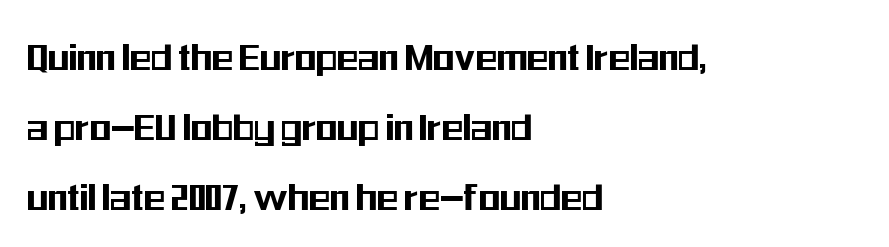
{"serif": "no", "italic": "no", "width": "condensed", "stroke_contrast": "medium", "x_height": "medium", "monospaced": "no", "underline": "no", "align": "left", "line_spacing": "normal", "line_spacing_ratio": 1.59, "letter_spacing": "normal", "letter_spacing_em": 0.0, "glyph_px": 44}
